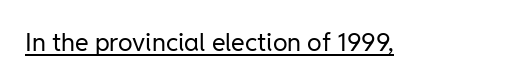
The letterforms sit at book weight or below. Posture: upright roman. Here the glyphs are tracked normally, forming tight word shapes. The words here are underlined.
